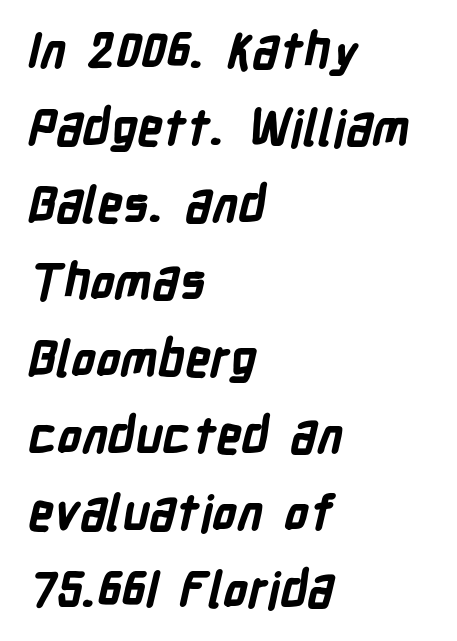
{"serif": "no", "bold": "yes", "weight": "bold", "width": "condensed", "stroke_contrast": "low", "x_height": "medium", "monospaced": "no", "underline": "no", "align": "left", "line_spacing": "normal", "line_spacing_ratio": 1.57, "letter_spacing": "normal", "letter_spacing_em": 0.0, "glyph_px": 49}
